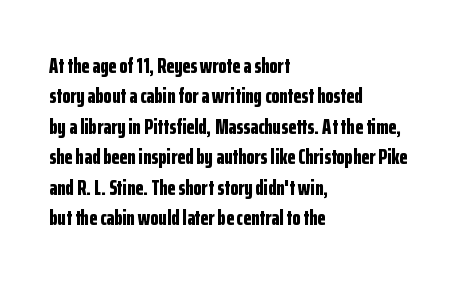
Q: Is the text bold? A: Yes.
Q: Is the text italic (slanted)? A: No, it is upright.
Q: Is the text underlined? A: No.
Q: How is the paragraph aligned? A: Left-aligned.
Q: Is the spacing between letters normal or unusually wide? A: Normal.
Q: Is the spacing between lines tight, normal or loose? A: Normal.
